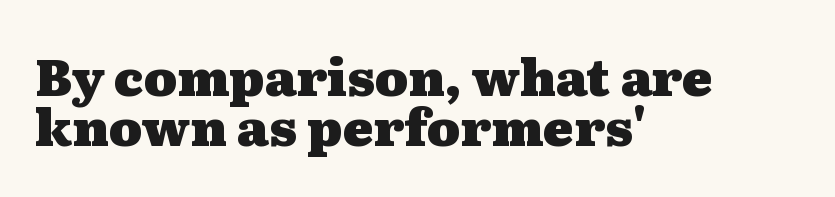
{"serif": "yes", "italic": "no", "bold": "yes", "weight": "heavy", "width": "wide", "stroke_contrast": "medium", "x_height": "medium", "monospaced": "no", "underline": "no", "align": "left", "line_spacing": "tight", "line_spacing_ratio": 0.98, "letter_spacing": "normal", "letter_spacing_em": 0.0, "glyph_px": 51}
